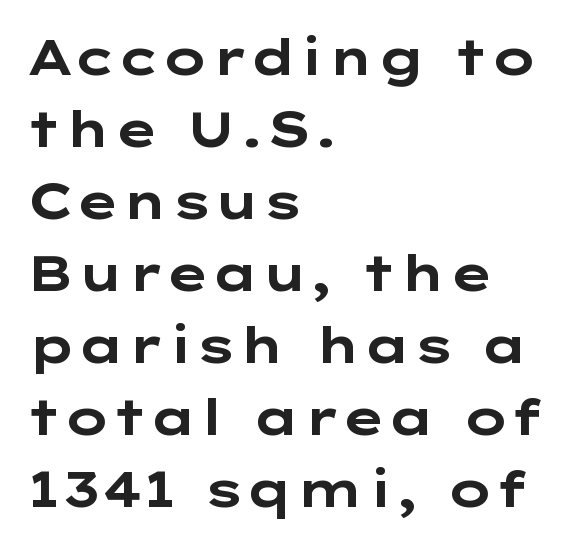
The image shows 49 px bold, wide sans-serif type, upright; set left-aligned, normal line spacing (1.47x), normal letter spacing, not underlined; low stroke contrast and a medium x-height.
